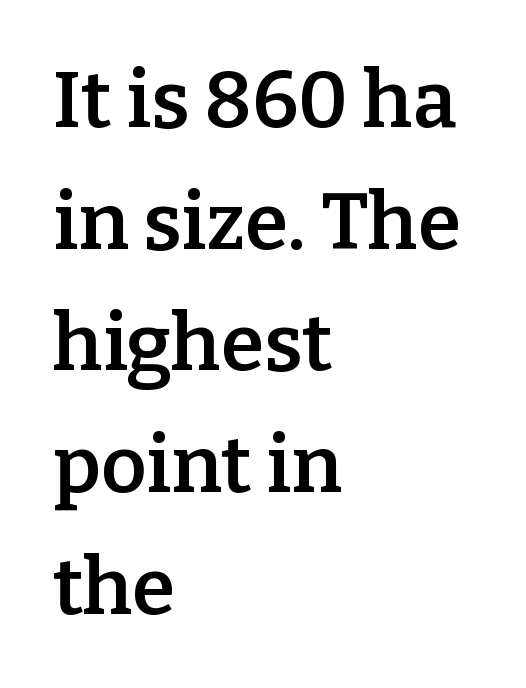
The image shows 79 px semibold serif type, upright; set left-aligned, normal line spacing (1.54x), normal letter spacing, not underlined; low stroke contrast and a medium x-height.
